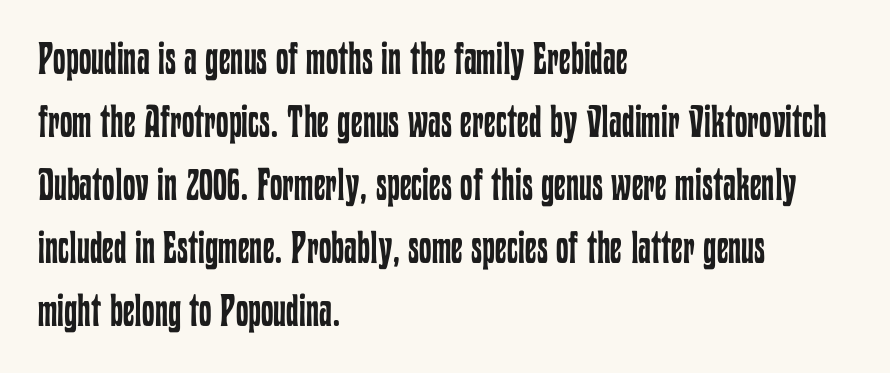
{"italic": "no", "bold": "no", "weight": "regular", "width": "condensed", "stroke_contrast": "low", "x_height": "medium", "monospaced": "no", "underline": "no", "align": "left", "line_spacing": "normal", "line_spacing_ratio": 1.4, "letter_spacing": "normal", "letter_spacing_em": 0.0, "glyph_px": 45}
